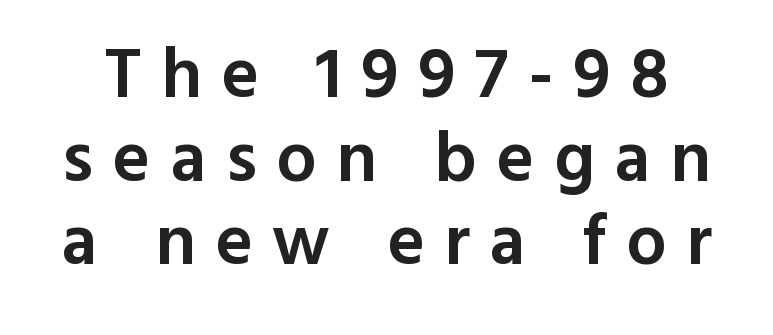
The image shows 72 px semibold sans-serif type, upright; set line spacing 1.16x, unusually wide letter spacing (+0.27 em), not underlined; a medium x-height.
